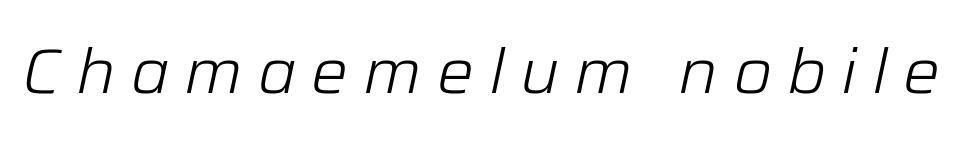
Note the varied advance widths — an 'i' is clearly narrower than an 'm'. The glyphs look as if they've been sheared to an angle. Ink coverage per letter is moderate at most. Each word looks stretched out because of the extra space between its letters. The foot of each line stays bare and open.
